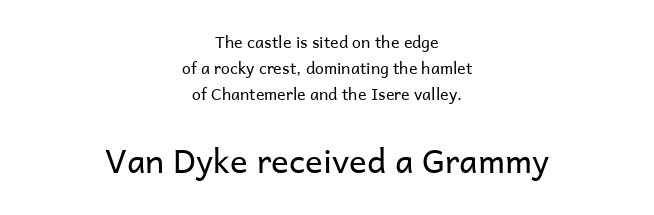
Between these two stacked blocks, the lower one wins on size. The strokes carry an ordinary text weight at most. The text block is weighted toward neither margin, spreading evenly from the middle. Tracking here is standard; glyphs follow each other at the usual distance. One glance says typical: line gaps are just what's usual.
